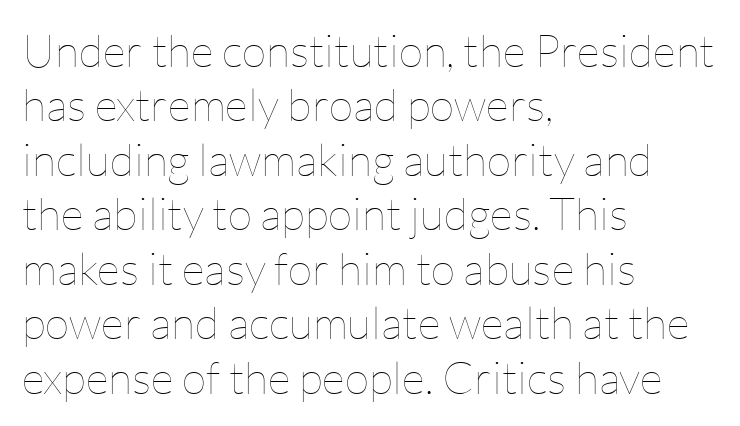
The characters are drawn with everyday or finer stroke widths. Line beginnings align vertically; line endings do not. Varying glyph widths throughout — classic text-font behaviour. Glyph-to-glyph distance matches everyday printed text. Ordinary non-slanted type is in use.
